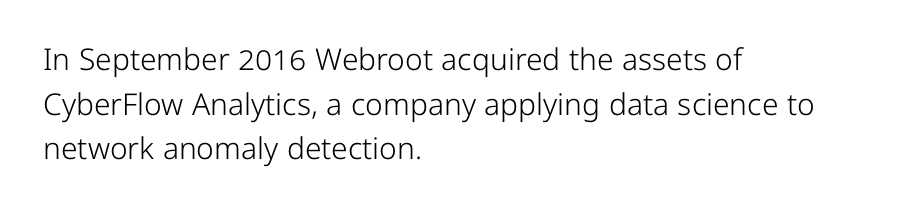
Heaviness? Minimal to ordinary, like unemphasized prose. The text block is weighted toward the left margin, trailing off unevenly rightward. Students, observe: this is what conventionally led text looks like. Italic: no, the glyphs are upright roman.
